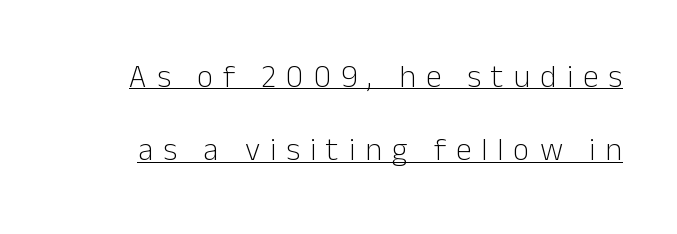
The image shows 32 px light sans-serif type, upright; set loose line spacing (2.29x), unusually wide letter spacing (+0.31 em), underlined; low stroke contrast and a medium x-height.
